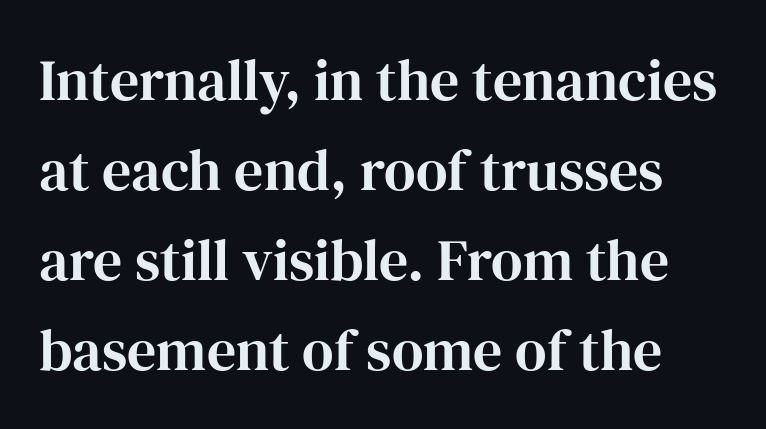
Serifs: yes, visible at the terminals of the letterforms. The letters stand upright; this is a roman face. Varying glyph widths throughout — classic text-font behaviour. Students, observe: this is what conventionally led text looks like. Caption: standard tracking, unaltered. Quick note: underline off.
